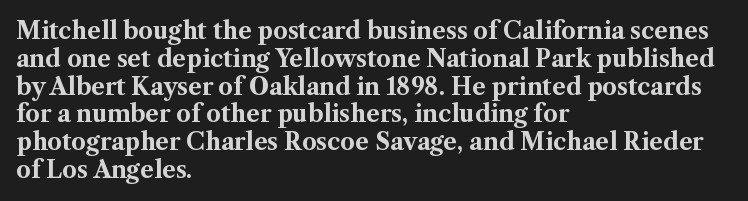
Short and long lines alike share a common starting point at left. Unlike italic type, these characters show no tilt at all. The passage shown is emphatically bold. The face used here is rendered with its standard letterfit. The space beneath each line is pristine and unruled.
